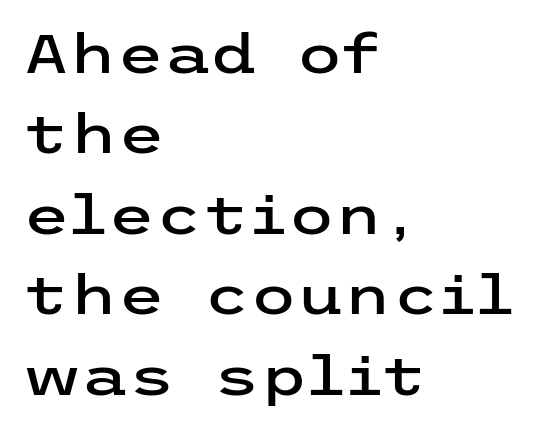
Regarding serifs, this sample does without them. Inter-character spacing is left at the font's built-in metrics. Unlike italic type, these characters show no tilt at all. A student would call this left alignment; a typographer would say flush left, rag right. Descender tails drop into unmarked territory.
